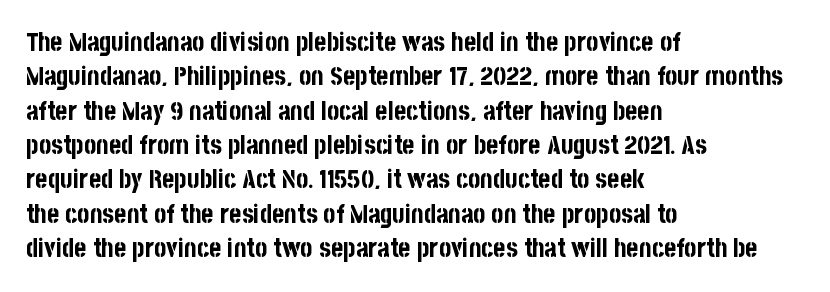
Words appear dense and cohesive because spacing is normal. Typeset ragged right — the left edge is the straight one. This sample keeps an unexceptional amount of space between lines. A clean baseline with only descenders dipping below it. Notice how thick the strokes are: this is what a full bold looks like. This is the regular roman posture of the typeface.
